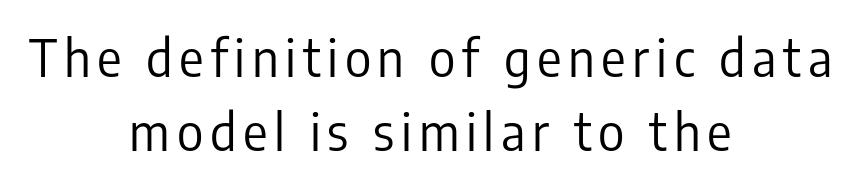
The glyphs are unaccompanied by any horizontal stroke below them. Leading matches the norm, producing a regular column. Note the varied advance widths — an 'i' is clearly narrower than an 'm'. Regarding serifs, this sample does without them. A quiet, ordinary-to-light weight characterises the typeface. Style check: upright.
